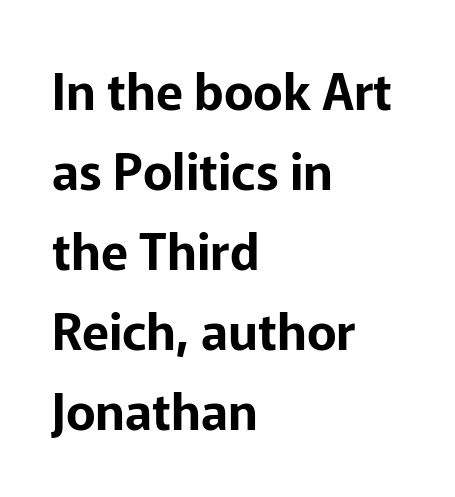
Note the varied advance widths — an 'i' is clearly narrower than an 'm'. Regular leading. The font's upright variant was chosen for this text. The glyphs in this specimen are sans serif.
